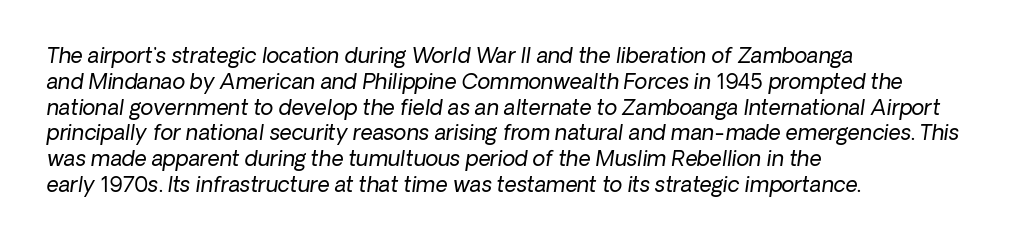
The image shows 21 px text type, italic (leaning right); set left-aligned, line spacing 1.23x, normal letter spacing, not underlined.
